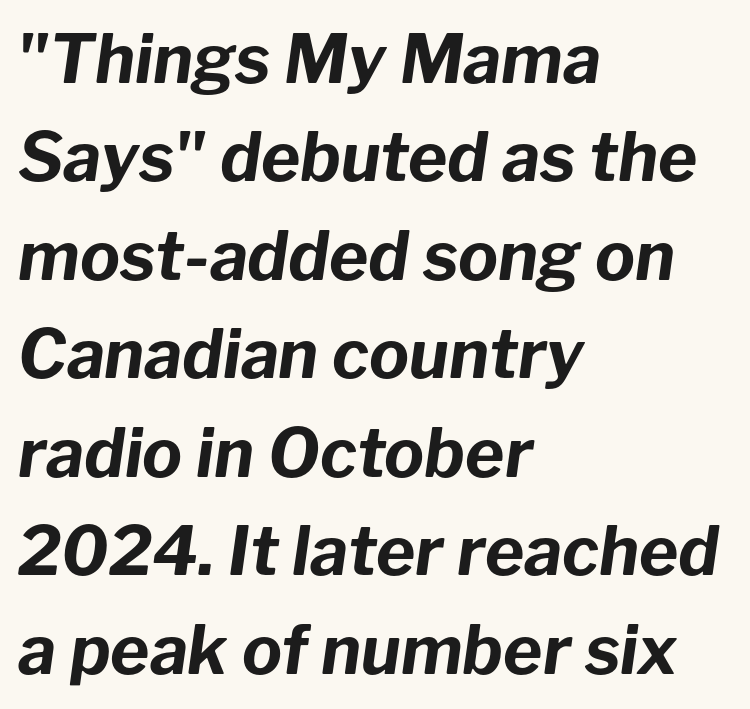
Q: Is the text bold? A: Yes.
Q: Is the text italic (slanted)? A: Yes, it leans right by about 8 degrees.
Q: Is the text underlined? A: No.
Q: How is the paragraph aligned? A: Left-aligned.
Q: Is the spacing between letters normal or unusually wide? A: Normal.
Q: Is the spacing between lines tight, normal or loose? A: Normal.
Q: Width (condensed, normal, or wide)? A: Normal.
Q: Stroke contrast? A: Low.
Q: x-height? A: Medium.
Q: Monospaced? A: No.
